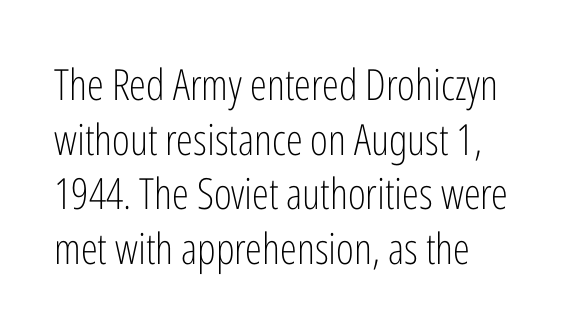
The image shows 43 px light, condensed sans-serif type, upright; set left-aligned, normal line spacing (1.27x), normal letter spacing, not underlined; low stroke contrast and a medium x-height.
